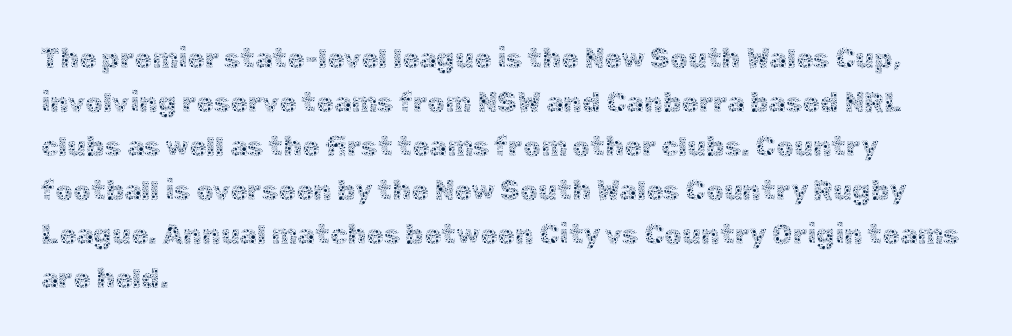
The gaps between neighbouring characters are ordinary and unremarkable. Is the stroke heavy? The answer is a plain regular-or-lighter. Every character sits straight up, as roman type does. The passage shown is typed in a proportional face where columns would drift.
